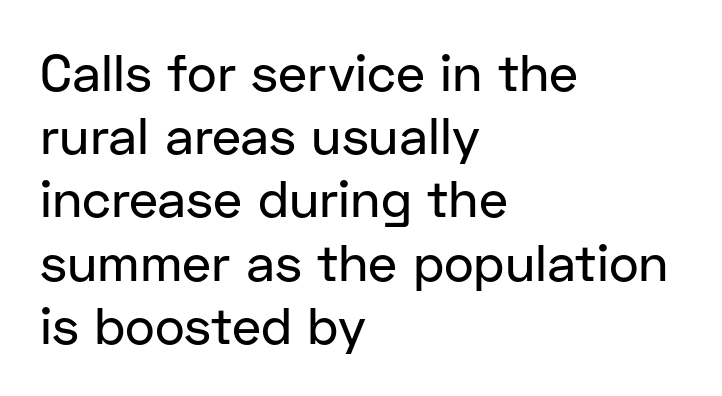
Q: Is the text italic (slanted)? A: No, it is upright.
Q: Is the typeface a serif or a sans-serif typeface? A: Sans-serif.
Q: Is the text underlined? A: No.
Q: How is the paragraph aligned? A: Left-aligned.
Q: Is the spacing between letters normal or unusually wide? A: Normal.
Q: Width (condensed, normal, or wide)? A: Normal.
Q: Stroke contrast? A: Low.
Q: x-height? A: Medium.
Q: Monospaced? A: No.
